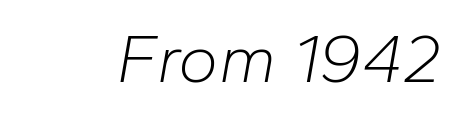
Lines of text with bare space underneath. The passage shown is typed in a proportional face where columns would drift. Stems here are at most as thick as an everyday book face. Observe the ordinary spacing: letters are neighbours, not strangers.
